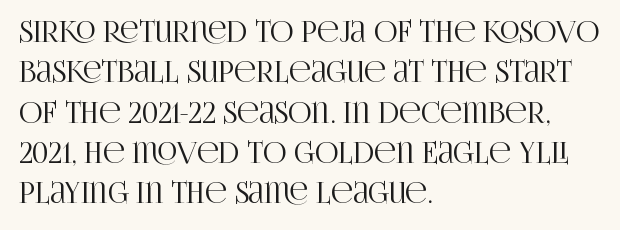
Q: Is the text italic (slanted)? A: No, it is upright.
Q: Is the typeface a serif or a sans-serif typeface? A: Serif.
Q: Is the text underlined? A: No.
Q: How is the paragraph aligned? A: Left-aligned.
Q: Is the spacing between letters normal or unusually wide? A: Normal.
Q: Is the spacing between lines tight, normal or loose? A: Normal.
Q: Width (condensed, normal, or wide)? A: Condensed.
Q: Stroke contrast? A: High.
Q: x-height? A: Large.
Q: Monospaced? A: No.
